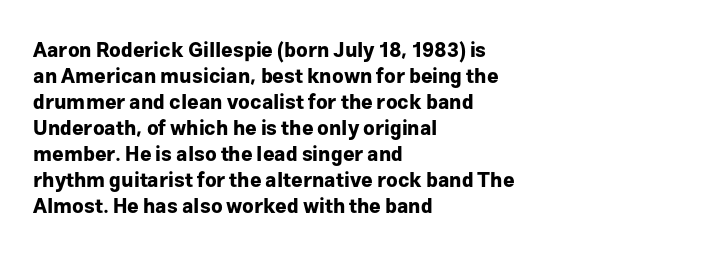
{"italic": "no", "bold": "yes", "underline": "no", "align": "left", "line_spacing": "normal", "line_spacing_ratio": 1.3, "letter_spacing": "normal", "letter_spacing_em": 0.0, "glyph_px": 20}
